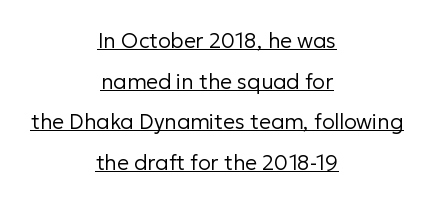
{"italic": "no", "bold": "no", "underline": "yes", "align": "center", "line_spacing": "loose", "line_spacing_ratio": 1.93, "letter_spacing": "normal", "letter_spacing_em": 0.0, "glyph_px": 21}
